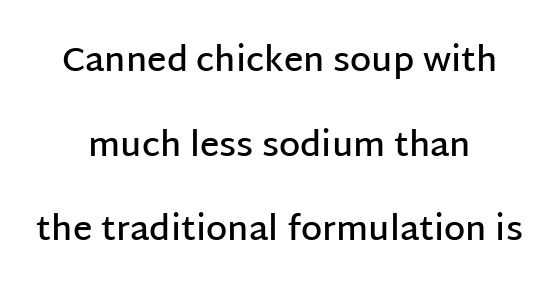
Q: Is the text bold? A: Semi-bold.
Q: Is the text italic (slanted)? A: No, it is upright.
Q: Is the typeface a serif or a sans-serif typeface? A: Sans-serif.
Q: Is the text underlined? A: No.
Q: How is the paragraph aligned? A: Centered.
Q: Is the spacing between letters normal or unusually wide? A: Normal.
Q: Is the spacing between lines tight, normal or loose? A: Loose.
Q: Width (condensed, normal, or wide)? A: Normal.
Q: Stroke contrast? A: Low.
Q: x-height? A: Large.
Q: Monospaced? A: No.
